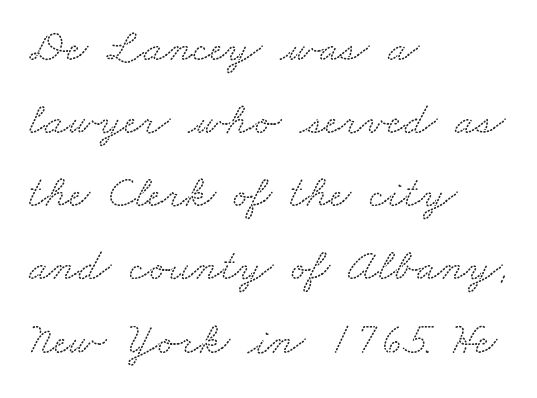
Casual observation: everything's shoved over to the left. Each letter keeps its own natural width here, so spacing adapts to shape. The horizontal fit of the characters is conventional and even. Compared with typical paragraphs, the rows here are spaced about the same. Does the type have serifs? Yes, each stem ends in a small foot.
